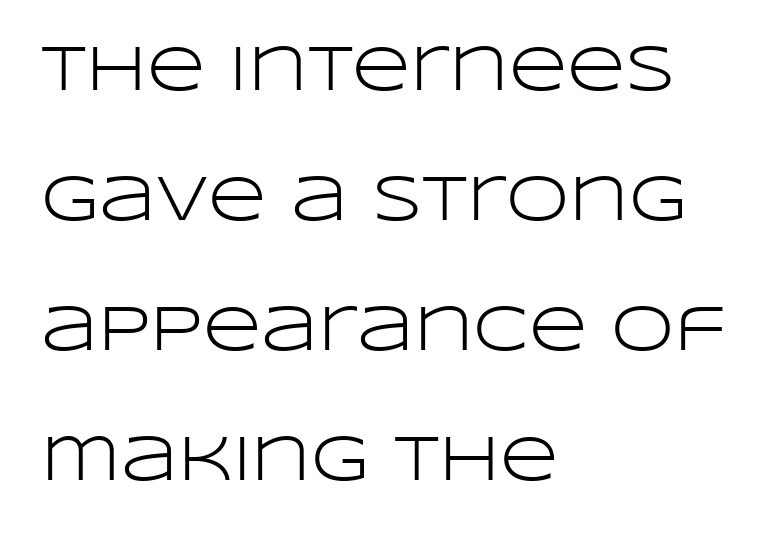
Q: Is the text bold? A: No.
Q: Is the text italic (slanted)? A: No, it is upright.
Q: Is the typeface a serif or a sans-serif typeface? A: Sans-serif.
Q: Is the text underlined? A: No.
Q: How is the paragraph aligned? A: Left-aligned.
Q: Is the spacing between letters normal or unusually wide? A: Normal.
Q: Is the spacing between lines tight, normal or loose? A: Loose.
Q: Width (condensed, normal, or wide)? A: Wide.
Q: Stroke contrast? A: Low.
Q: x-height? A: Large.
Q: Monospaced? A: No.
